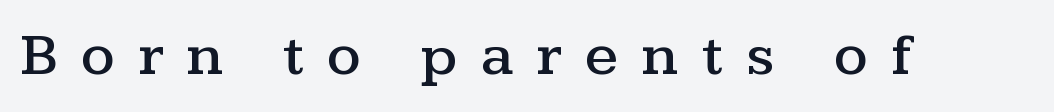
The image shows 60 px wide serif type, upright; set unusually wide letter spacing (+0.39 em), not underlined; medium stroke contrast and a medium x-height.
